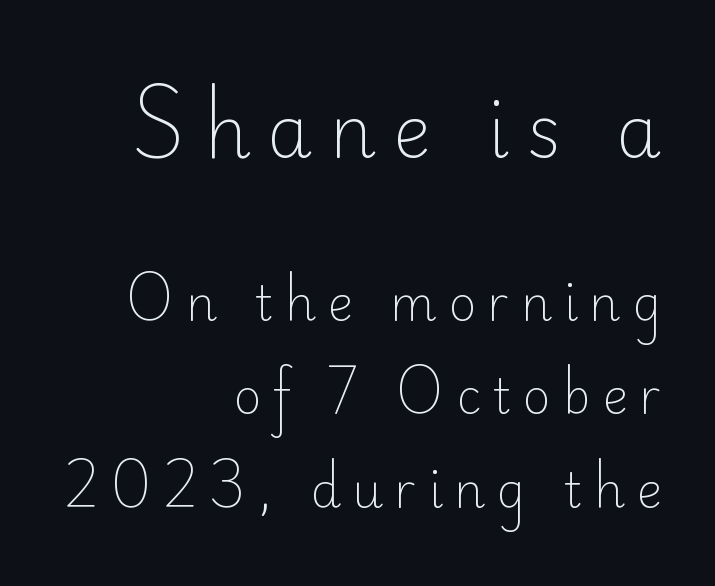
Bare-footed words on every line. This is not heavy type; no bold has been used. You get the large type first, then a drop to smaller type. Characters remain perfectly vertical along every line.
